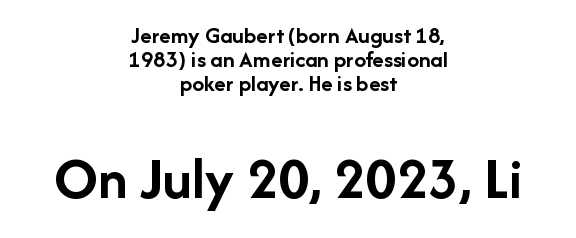
Letterform terminals end flat and unadorned throughout the passage. Horizontal bands of white between lines are thin slivers. You'd pick this weight for a headline — it's a proper bold. Bigger letters appear in the bottom chunk; the top chunk is reduced. Do the characters align in a grid? No, the font is proportional.
